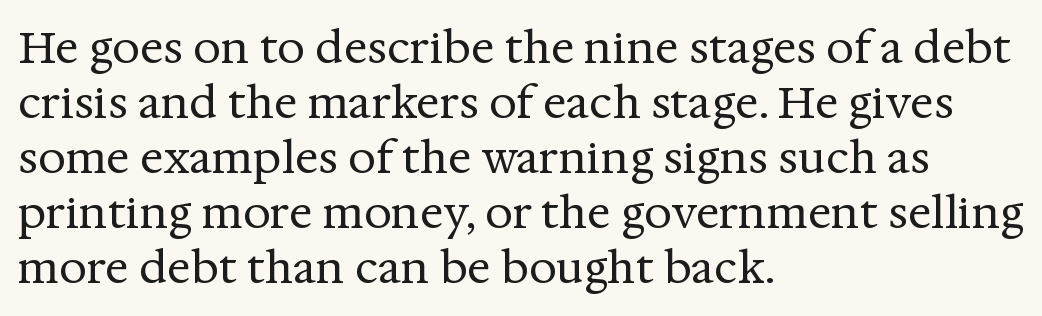
Q: Is the text bold? A: No.
Q: Is the text italic (slanted)? A: No, it is upright.
Q: Is the typeface a serif or a sans-serif typeface? A: Serif.
Q: Is the text underlined? A: No.
Q: How is the paragraph aligned? A: Left-aligned.
Q: Is the spacing between letters normal or unusually wide? A: Normal.
Q: Is the spacing between lines tight, normal or loose? A: Normal.
Q: Width (condensed, normal, or wide)? A: Normal.
Q: Stroke contrast? A: Medium.
Q: x-height? A: Medium.
Q: Monospaced? A: No.
